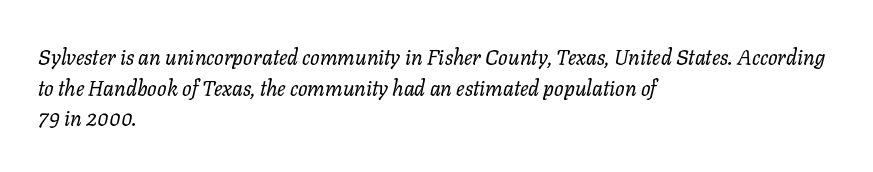
The image shows 21 px text type, italic (leaning right); set left-aligned, normal line spacing (1.46x), normal letter spacing, not underlined.
